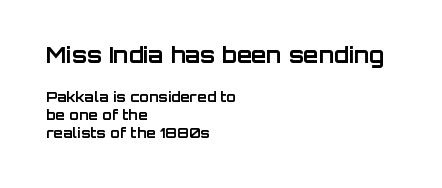
The image shows 22 px bold type, upright; set left-aligned, normal line spacing (1.26x), normal letter spacing, not underlined; the first (top) block is 1.57x larger.
